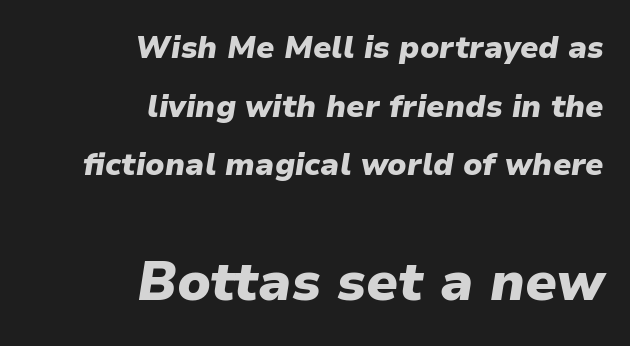
Which chunk is bigger? The second one — the bottom block dwarfs the top. Is the block centered? No — it sits flush against the right margin. Bold? Absolutely — the strokes are thick and heavy. Character widths vary here, with narrow letters taking less room than wide ones. Emphasis-style slanted type is in use.
